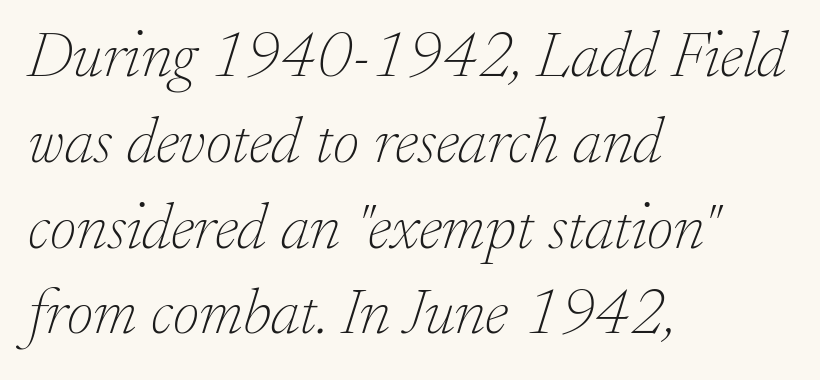
Q: Is the text bold? A: No.
Q: Is the text italic (slanted)? A: Yes, it leans right by about 17 degrees.
Q: Is the typeface a serif or a sans-serif typeface? A: Serif.
Q: Is the text underlined? A: No.
Q: How is the paragraph aligned? A: Left-aligned.
Q: Is the spacing between letters normal or unusually wide? A: Normal.
Q: Is the spacing between lines tight, normal or loose? A: Normal.
Q: Width (condensed, normal, or wide)? A: Normal.
Q: Stroke contrast? A: Low.
Q: x-height? A: Small.
Q: Monospaced? A: No.
